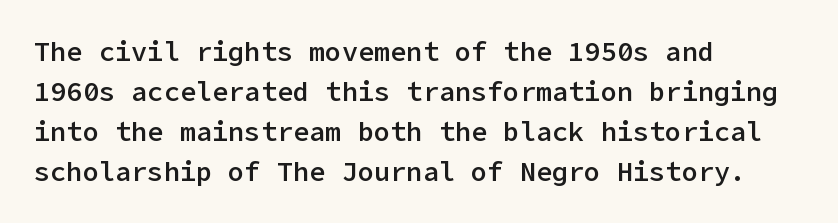
The image shows 27 px text type, upright; set left-aligned, normal line spacing (1.48x), normal letter spacing, not underlined.
